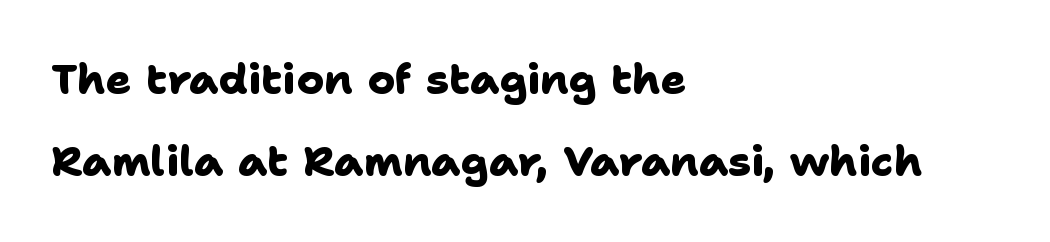
{"serif": "no", "bold": "yes", "weight": "heavy", "width": "normal", "stroke_contrast": "low", "x_height": "medium", "monospaced": "no", "underline": "no", "align": "left", "line_spacing": "loose", "line_spacing_ratio": 1.96, "letter_spacing": "normal", "letter_spacing_em": 0.0, "glyph_px": 42}
